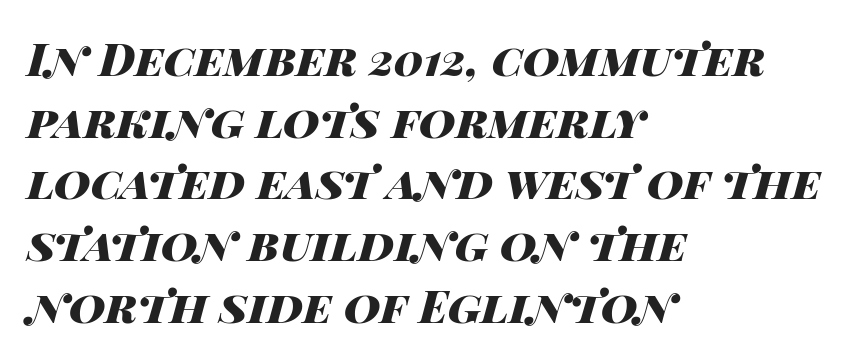
Would a proofreader flag this as italicized? Yes. Notice how the passage keeps a crisp vertical edge on the left only. Plain, unruled lines of type. The rendering uses natural spacing where letterforms have individual widths. Compared with typical paragraphs, the rows here are spaced about the same. The strokes are fattened all the way to bold.
